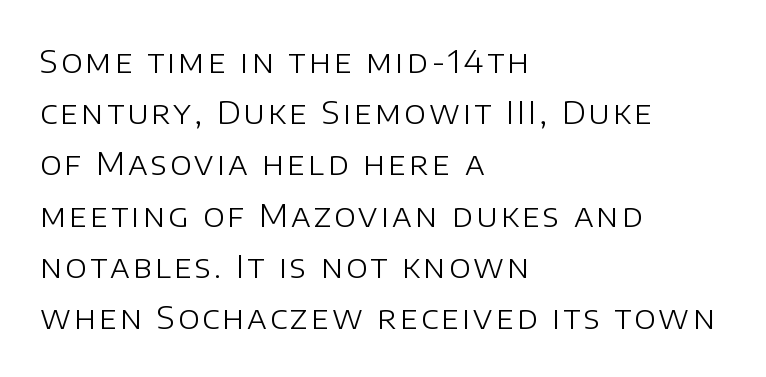
The string is rendered with underlining switched off. The weight tops out at a normal text grade. The paragraph has a hard left edge and a soft right edge. Look at the bottom of the vertical strokes: they stop flat, with no serifs.
